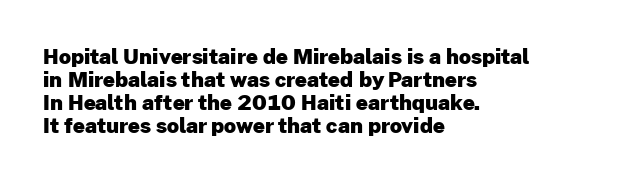
The image shows 21 px bold type, upright; set left-aligned, tight line spacing (1.09x), normal letter spacing, not underlined.
